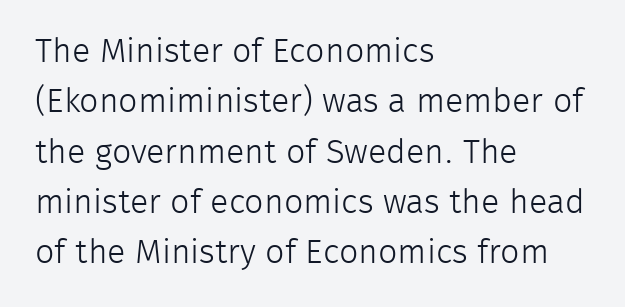
Q: Is the text bold? A: No.
Q: Is the text italic (slanted)? A: No, it is upright.
Q: Is the typeface a serif or a sans-serif typeface? A: Sans-serif.
Q: Is the text underlined? A: No.
Q: How is the paragraph aligned? A: Left-aligned.
Q: Is the spacing between letters normal or unusually wide? A: Normal.
Q: Is the spacing between lines tight, normal or loose? A: Normal.
Q: Width (condensed, normal, or wide)? A: Normal.
Q: Stroke contrast? A: Low.
Q: x-height? A: Medium.
Q: Monospaced? A: No.
